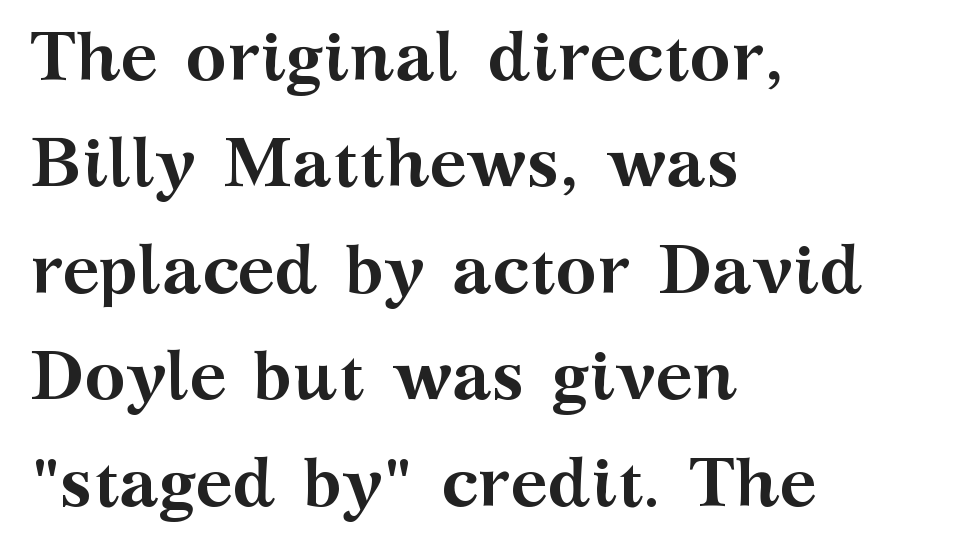
The image shows 70 px semibold, wide serif type, upright; set left-aligned, normal line spacing (1.52x), normal letter spacing, not underlined; medium stroke contrast and a medium x-height.
